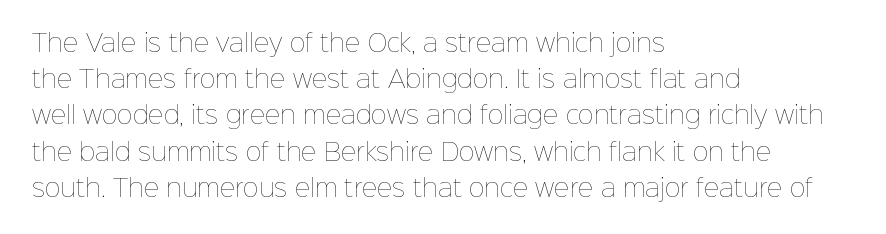
Q: Is the text bold? A: No.
Q: Is the text italic (slanted)? A: No, it is upright.
Q: Is the text underlined? A: No.
Q: How is the paragraph aligned? A: Left-aligned.
Q: Is the spacing between letters normal or unusually wide? A: Normal.
Q: Is the spacing between lines tight, normal or loose? A: Normal.
